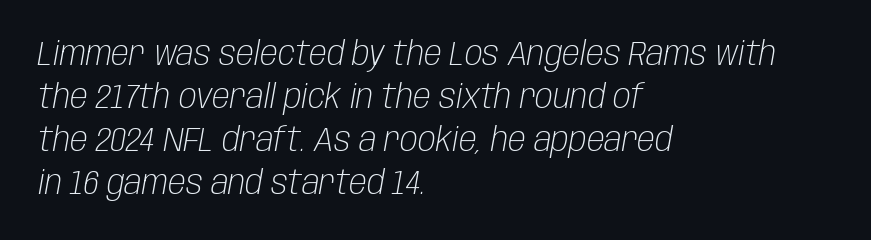
The image shows 33 px light, condensed type, italic (leaning right); set left-aligned, normal line spacing (1.3x), normal letter spacing, not underlined; low stroke contrast and a large x-height.
